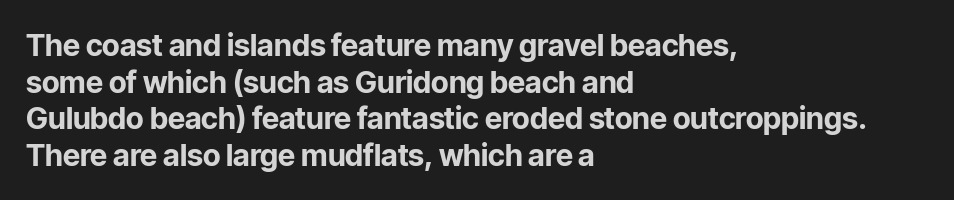
Q: Is the text bold? A: Yes.
Q: Is the text italic (slanted)? A: No, it is upright.
Q: Is the typeface a serif or a sans-serif typeface? A: Sans-serif.
Q: Is the text underlined? A: No.
Q: How is the paragraph aligned? A: Left-aligned.
Q: Is the spacing between letters normal or unusually wide? A: Normal.
Q: Width (condensed, normal, or wide)? A: Normal.
Q: Stroke contrast? A: Low.
Q: x-height? A: Medium.
Q: Monospaced? A: No.
